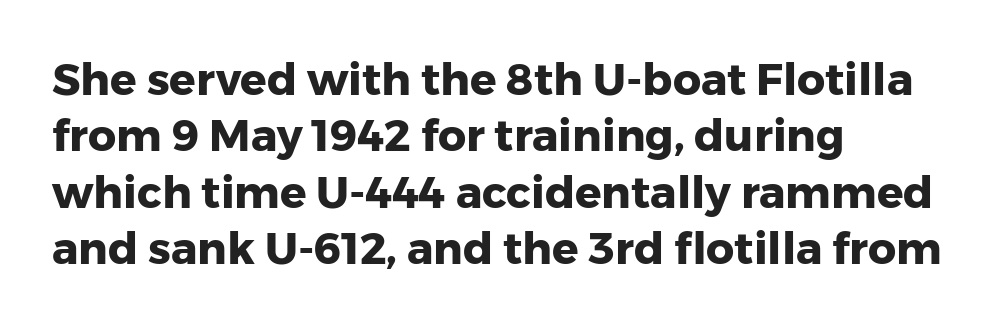
The image shows 44 px heavy sans-serif type, upright; set left-aligned, normal line spacing (1.28x), normal letter spacing, not underlined; low stroke contrast and a medium x-height.
